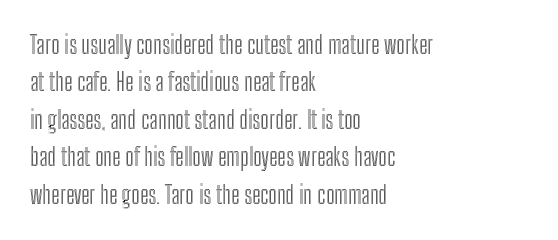
Q: Is the text italic (slanted)? A: No, it is upright.
Q: Is the text underlined? A: No.
Q: How is the paragraph aligned? A: Left-aligned.
Q: Is the spacing between letters normal or unusually wide? A: Normal.
Q: Is the spacing between lines tight, normal or loose? A: Normal.
